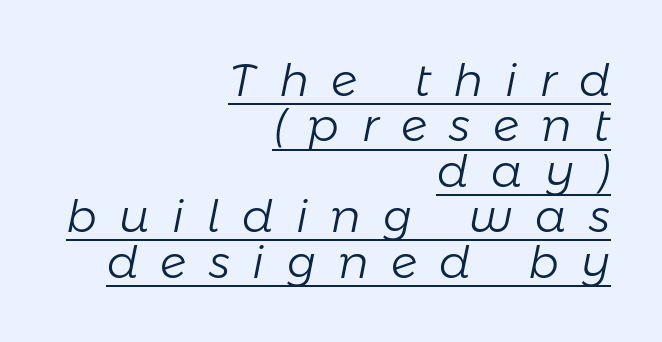
The image shows 45 px light type, italic (leaning right); set right-aligned, tight line spacing (1.01x), unusually wide letter spacing (+0.5 em), underlined; low stroke contrast and a medium x-height.
